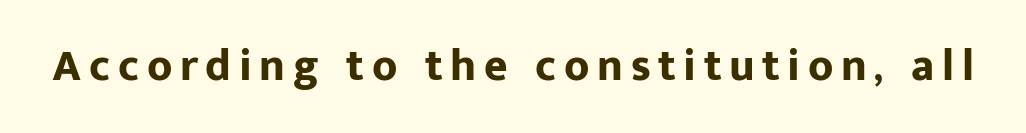
{"serif": "no", "italic": "no", "bold": "yes", "weight": "bold", "width": "normal", "stroke_contrast": "low", "x_height": "medium", "monospaced": "no", "underline": "no", "glyph_px": 45}
